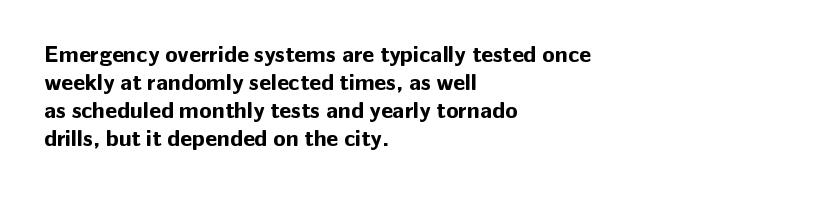
The image shows 23 px bold type, upright; set left-aligned, line spacing 1.22x, normal letter spacing, not underlined.
